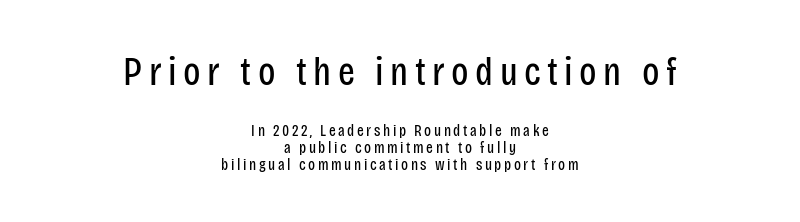
{"serif": "no", "italic": "no", "bold": "no", "weight": "regular", "width": "condensed", "stroke_contrast": "low", "x_height": "large", "monospaced": "no", "underline": "no", "align": "center", "line_spacing": "tight", "line_spacing_ratio": 1.05, "larger_block": "first", "size_ratio": 2.5, "glyph_px": 40}
